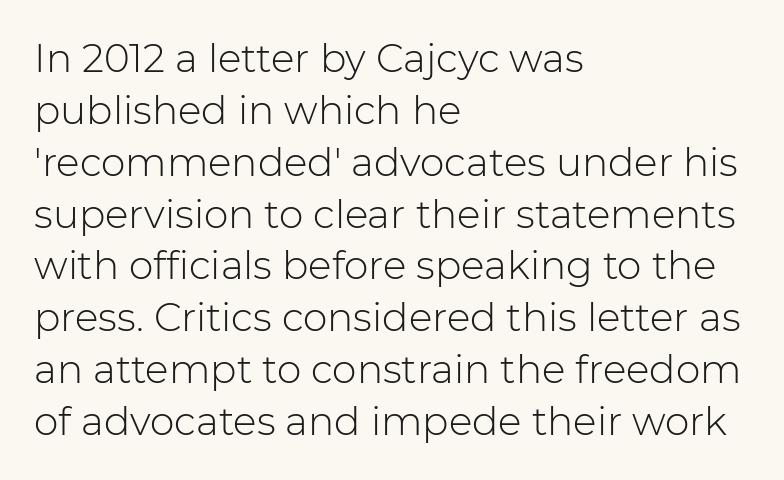
{"serif": "no", "italic": "no", "bold": "no", "weight": "light", "width": "normal", "stroke_contrast": "low", "x_height": "medium", "monospaced": "no", "underline": "no", "align": "left", "line_spacing": "normal", "line_spacing_ratio": 1.33, "letter_spacing": "normal", "letter_spacing_em": 0.0, "glyph_px": 39}
